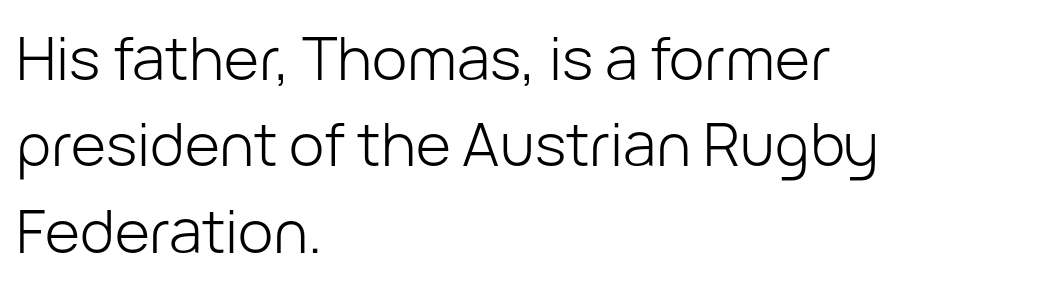
{"serif": "no", "italic": "no", "bold": "no", "weight": "light", "width": "normal", "stroke_contrast": "low", "x_height": "medium", "monospaced": "no", "underline": "no", "align": "left", "line_spacing": "normal", "line_spacing_ratio": 1.44, "letter_spacing": "normal", "letter_spacing_em": 0.0, "glyph_px": 60}
